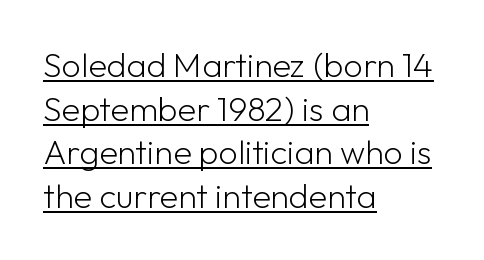
You can see a thin bar hugging the bottom of the glyphs. Posture: straight, roman, zero tilt. Between one letter and the next there's only the usual sliver of space. Check where the strokes stop: nothing finishes them off — pure sans.
